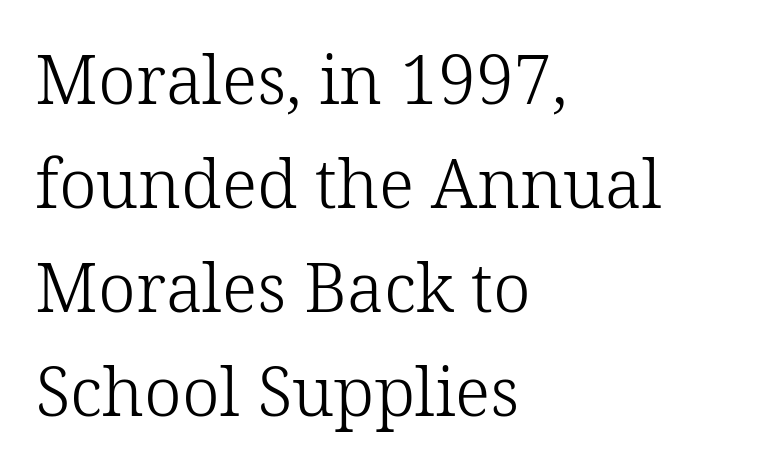
{"serif": "yes", "italic": "no", "bold": "no", "weight": "light", "width": "normal", "stroke_contrast": "low", "x_height": "medium", "monospaced": "no", "underline": "no", "align": "left", "line_spacing": "normal", "line_spacing_ratio": 1.53, "letter_spacing": "normal", "letter_spacing_em": 0.0, "glyph_px": 68}
